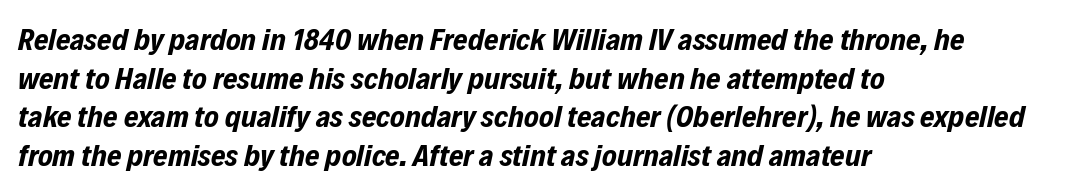
Weight: bold. Compared with typical paragraphs, the rows here are spaced about the same. Spacing between characters is what you'd get straight out of the box. Would a proofreader flag this as italicized? Yes. Layout note: lines flush left.
